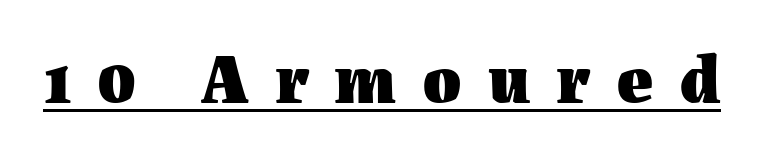
The type sits square on the baseline with zero lean. Inter-character spacing is expanded well beyond the font's built-in metrics. The letters advance in unequal steps, a hallmark of proportional type. Each glyph is drawn with heavy, bold strokes. Each line of the rendering has a horizontal stroke beneath the glyphs.
